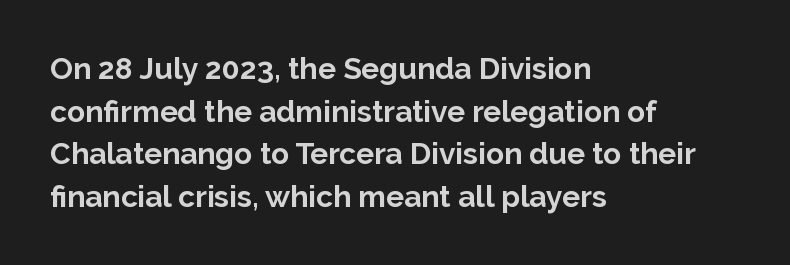
The image shows 30 px bold sans-serif type, upright; set left-aligned, normal line spacing (1.42x), normal letter spacing, not underlined; low stroke contrast and a medium x-height.
